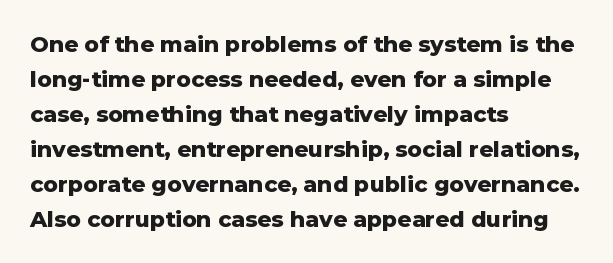
{"italic": "no", "bold": "yes", "underline": "no", "align": "left", "line_spacing": "normal", "line_spacing_ratio": 1.59, "letter_spacing": "normal", "letter_spacing_em": 0.0, "glyph_px": 22}
